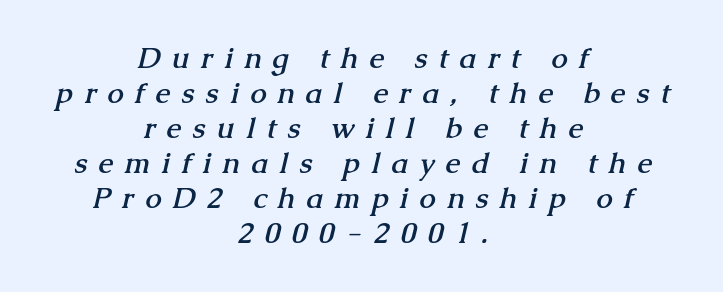
{"serif": "yes", "bold": "yes", "weight": "semibold", "width": "normal", "stroke_contrast": "medium", "x_height": "medium", "monospaced": "no", "underline": "no", "align": "center", "line_spacing_ratio": 1.21, "letter_spacing": "wide", "letter_spacing_em": 0.4, "glyph_px": 29}
